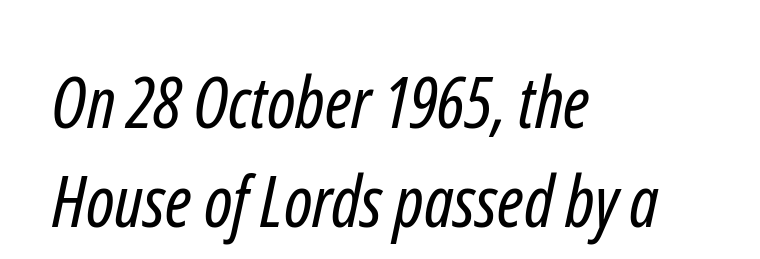
{"serif": "no", "bold": "no", "weight": "regular", "width": "condensed", "stroke_contrast": "low", "x_height": "medium", "monospaced": "no", "underline": "no", "align": "left", "line_spacing": "normal", "line_spacing_ratio": 1.39, "letter_spacing": "normal", "letter_spacing_em": 0.0, "glyph_px": 71}
